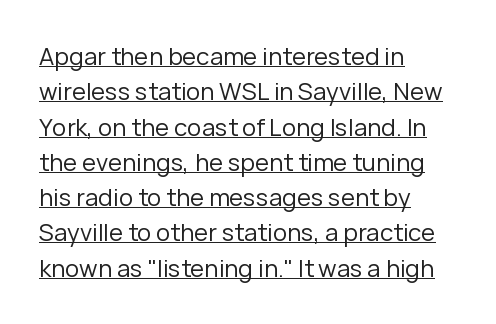
Q: Is the text bold? A: No.
Q: Is the text italic (slanted)? A: No, it is upright.
Q: Is the text underlined? A: Yes.
Q: How is the paragraph aligned? A: Left-aligned.
Q: Is the spacing between letters normal or unusually wide? A: Normal.
Q: Is the spacing between lines tight, normal or loose? A: Normal.
